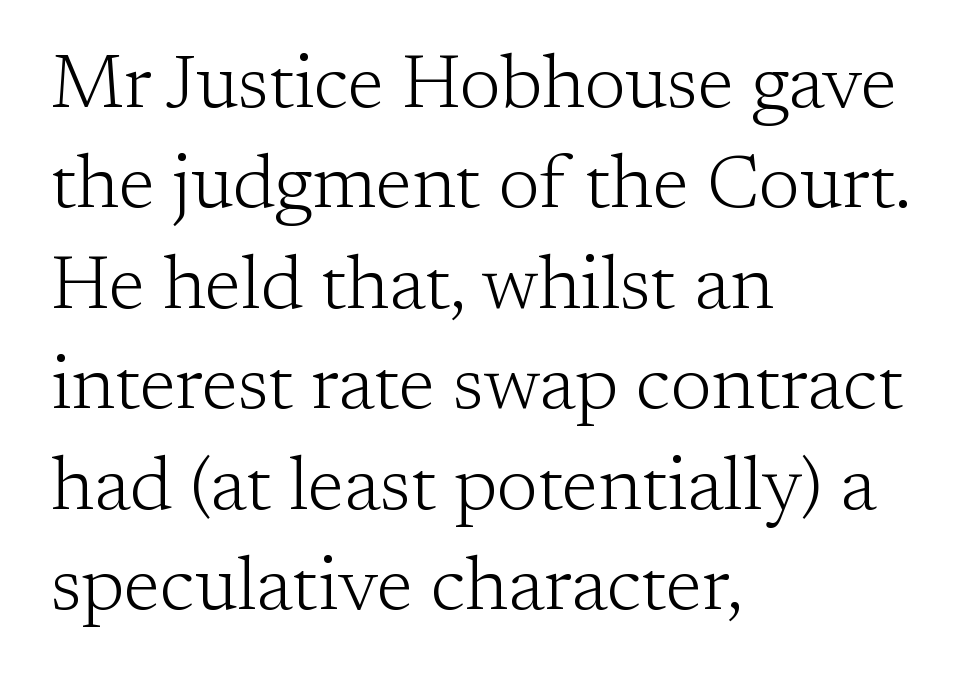
Q: Is the text bold? A: No.
Q: Is the text italic (slanted)? A: No, it is upright.
Q: Is the typeface a serif or a sans-serif typeface? A: Serif.
Q: Is the text underlined? A: No.
Q: How is the paragraph aligned? A: Left-aligned.
Q: Is the spacing between letters normal or unusually wide? A: Normal.
Q: Is the spacing between lines tight, normal or loose? A: Normal.
Q: Width (condensed, normal, or wide)? A: Normal.
Q: Stroke contrast? A: Low.
Q: x-height? A: Medium.
Q: Monospaced? A: No.
